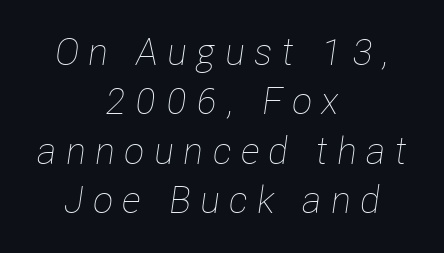
The image shows 38 px thin, condensed type, italic (leaning right); set centered, normal line spacing (1.3x), unusually wide letter spacing (+0.24 em), not underlined; low stroke contrast and a medium x-height.
